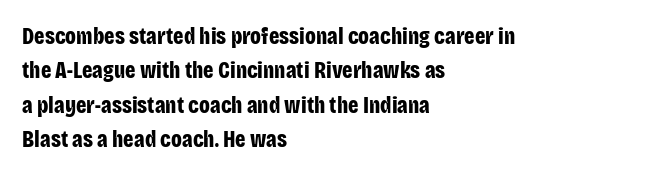
Is the letter spacing exaggerated? No — it looks like the ordinary default. Reading down the block, your eye returns to a fixed left position each line. Heavy-handed strokes throughout: this text is bold. Just letters on the line, the space beneath them empty. Baseline-to-baseline distance is the conventional proportion of letter height. A roman cut, with each character standing at attention.
